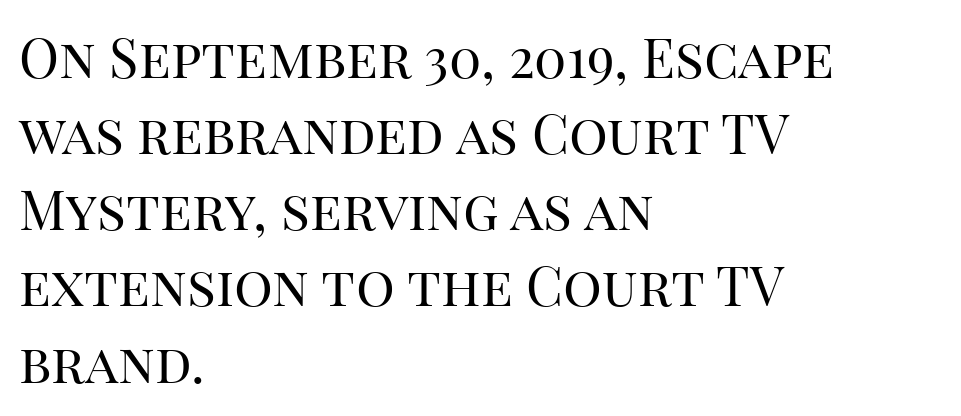
The image shows 54 px regular-weight serif type, upright; set left-aligned, normal line spacing (1.41x), normal letter spacing, not underlined; high stroke contrast and a large x-height.
